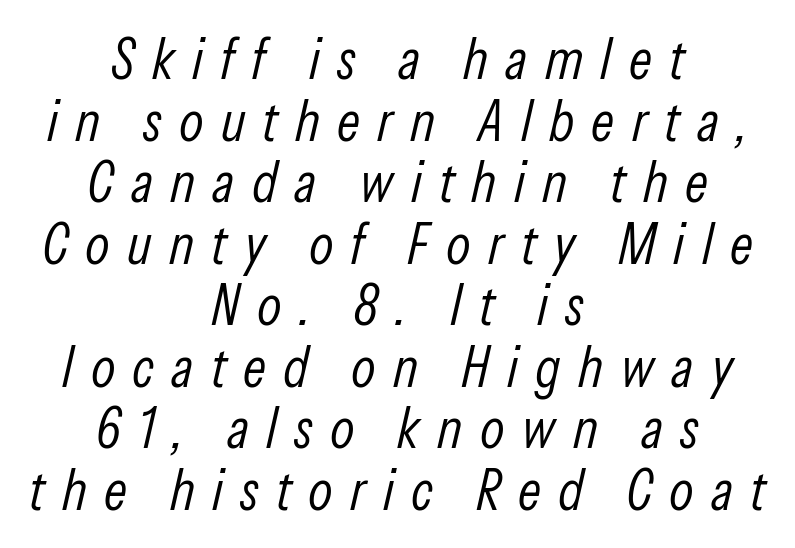
Compared with typical paragraphs, the rows here are closer together. In terms of posture, this sample is oblique. Ink coverage per letter is moderate at most. Letters rest on an invisible, unmarked baseline. The type is letterspaced generously, with wide tracking.
